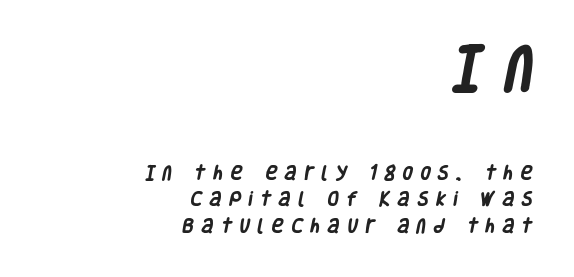
The gaps between neighbouring characters are conspicuously large. You'd pick this weight for a headline — it's a proper bold. The earlier block is typeset at a bigger size than the later block. The specimen omits any rule beneath the text block's lines. The lines are quadded right.
